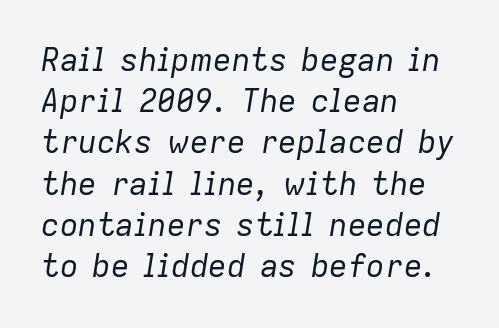
The font's italic variant was chosen for this text. Does the leading feel generous? No, just average. Check the space under the baseline: it is left empty. The passage shown is not bold in any degree. Here the glyphs are tracked normally, forming tight word shapes.
